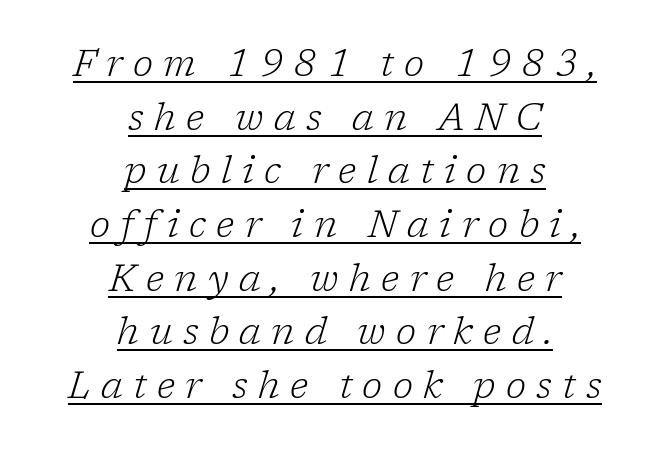
Q: Is the text bold? A: No.
Q: Is the text italic (slanted)? A: Yes, it leans right by about 17 degrees.
Q: Is the typeface a serif or a sans-serif typeface? A: Serif.
Q: Is the text underlined? A: Yes.
Q: How is the paragraph aligned? A: Centered.
Q: Is the spacing between letters normal or unusually wide? A: Unusually wide.
Q: Is the spacing between lines tight, normal or loose? A: Normal.
Q: Width (condensed, normal, or wide)? A: Normal.
Q: Stroke contrast? A: Low.
Q: x-height? A: Medium.
Q: Monospaced? A: No.
